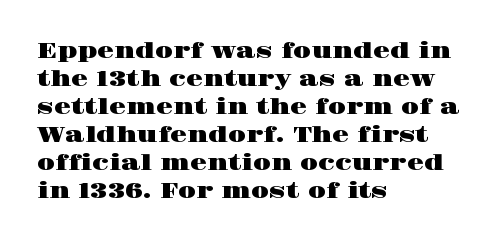
Q: Is the text italic (slanted)? A: No, it is upright.
Q: Is the text underlined? A: No.
Q: How is the paragraph aligned? A: Left-aligned.
Q: Is the spacing between letters normal or unusually wide? A: Normal.
Q: Is the spacing between lines tight, normal or loose? A: Normal.
